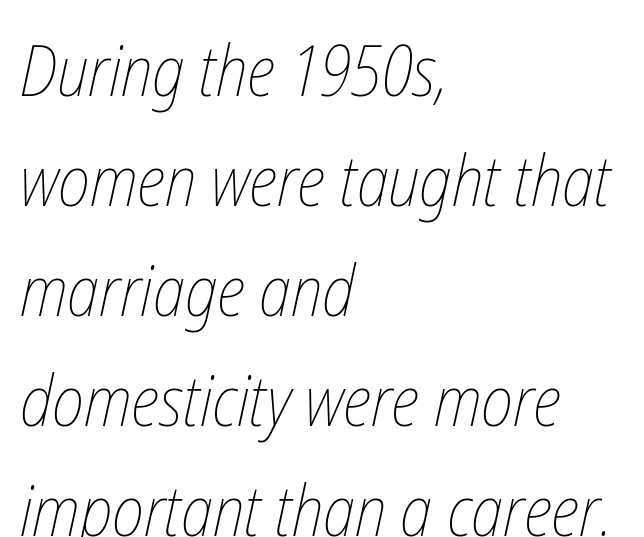
The image shows 71 px thin, condensed type; set left-aligned, normal line spacing (1.55x), normal letter spacing, not underlined; low stroke contrast and a medium x-height.
